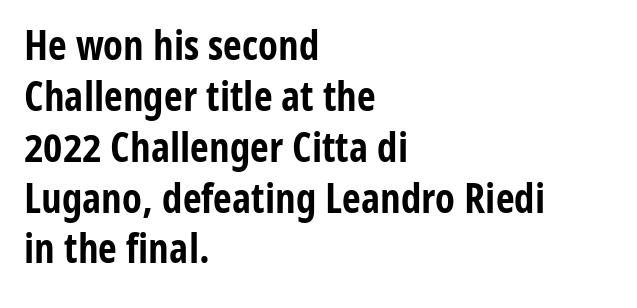
The image shows 41 px bold, condensed sans-serif type, upright; set left-aligned, line spacing 1.24x, normal letter spacing, not underlined; low stroke contrast and a medium x-height.
